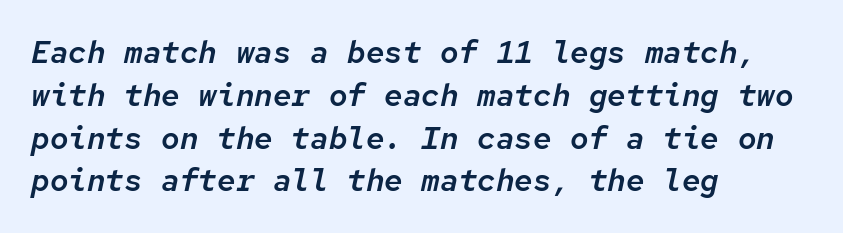
{"italic": "yes", "lean": "right", "slant_degrees": 12, "width": "normal", "stroke_contrast": "low", "x_height": "medium", "monospaced": "yes", "underline": "no", "align": "left", "line_spacing": "normal", "line_spacing_ratio": 1.38, "letter_spacing": "normal", "letter_spacing_em": 0.0, "glyph_px": 31}
